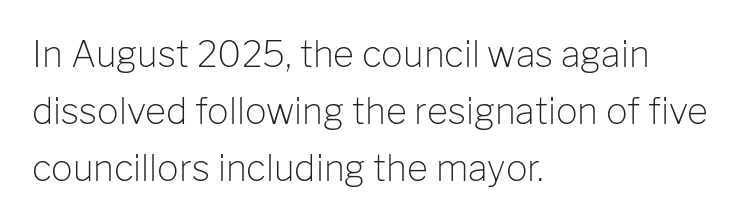
Q: Is the text bold? A: No.
Q: Is the text italic (slanted)? A: No, it is upright.
Q: Is the typeface a serif or a sans-serif typeface? A: Sans-serif.
Q: Is the text underlined? A: No.
Q: How is the paragraph aligned? A: Left-aligned.
Q: Is the spacing between letters normal or unusually wide? A: Normal.
Q: Is the spacing between lines tight, normal or loose? A: Normal.
Q: Width (condensed, normal, or wide)? A: Normal.
Q: Stroke contrast? A: Low.
Q: x-height? A: Medium.
Q: Monospaced? A: No.
